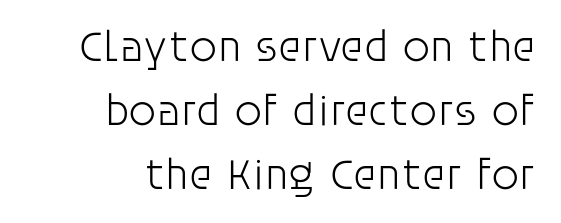
The image shows 44 px light sans-serif type, upright; set right-aligned, normal line spacing (1.45x), normal letter spacing, not underlined; low stroke contrast and a large x-height.
